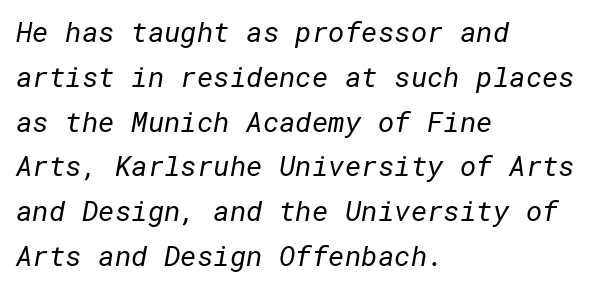
Q: Is the text bold? A: No.
Q: Is the typeface a serif or a sans-serif typeface? A: Sans-serif.
Q: Is the text underlined? A: No.
Q: How is the paragraph aligned? A: Left-aligned.
Q: Is the spacing between letters normal or unusually wide? A: Normal.
Q: Is the spacing between lines tight, normal or loose? A: Normal.
Q: Width (condensed, normal, or wide)? A: Normal.
Q: Stroke contrast? A: Low.
Q: x-height? A: Medium.
